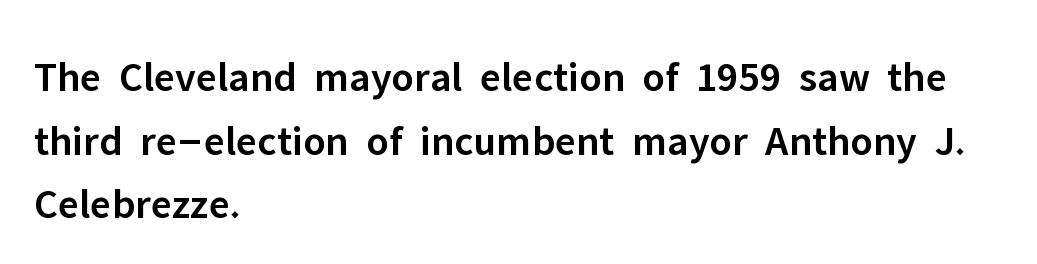
The image shows 43 px semibold sans-serif type, upright; set left-aligned, normal line spacing (1.48x), normal letter spacing, not underlined; low stroke contrast and a medium x-height.
